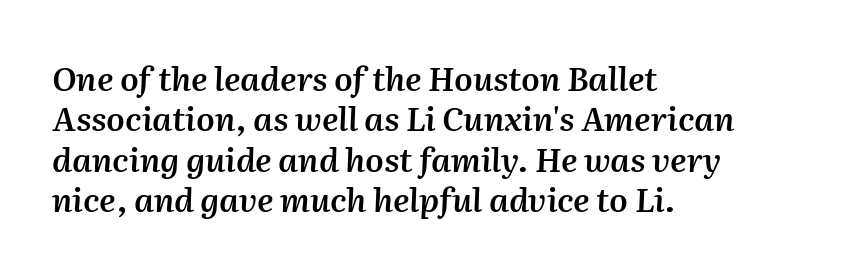
The image shows 33 px semibold type, italic (leaning right); set left-aligned, line spacing 1.22x, normal letter spacing, not underlined; medium stroke contrast and a medium x-height.
